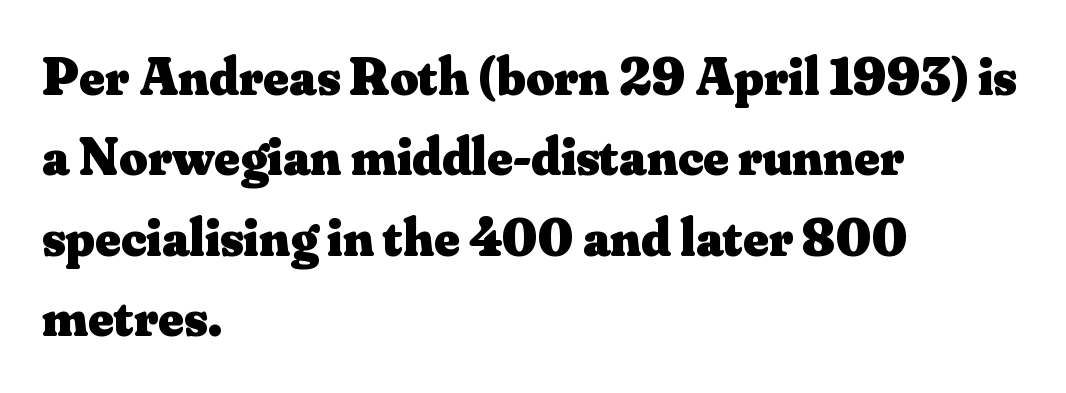
Beneath every word, the page is bare. The ragged edge is on the right, which tells us the setting is flush left. Upright lettering throughout. Classification — serif.
